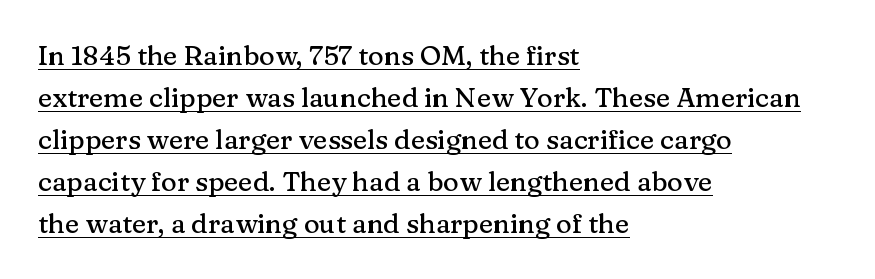
{"italic": "no", "underline": "yes", "align": "left", "line_spacing": "normal", "line_spacing_ratio": 1.56, "letter_spacing": "normal", "letter_spacing_em": 0.0, "glyph_px": 27}
